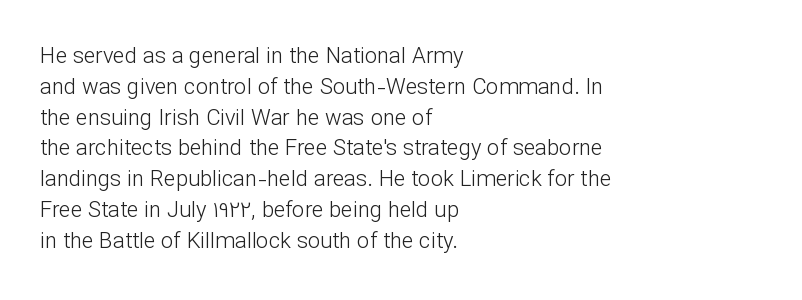
Q: Is the text bold? A: No.
Q: Is the text italic (slanted)? A: No, it is upright.
Q: Is the text underlined? A: No.
Q: How is the paragraph aligned? A: Left-aligned.
Q: Is the spacing between letters normal or unusually wide? A: Normal.
Q: Is the spacing between lines tight, normal or loose? A: Normal.
